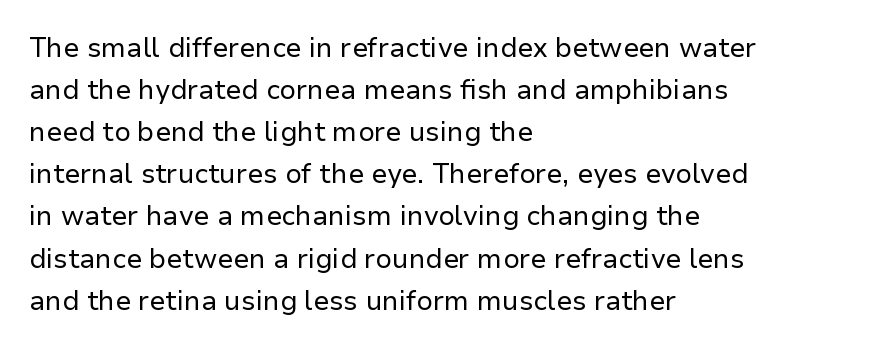
{"italic": "no", "bold": "no", "underline": "no", "align": "left", "line_spacing": "normal", "line_spacing_ratio": 1.56, "letter_spacing": "normal", "letter_spacing_em": 0.0, "glyph_px": 27}
